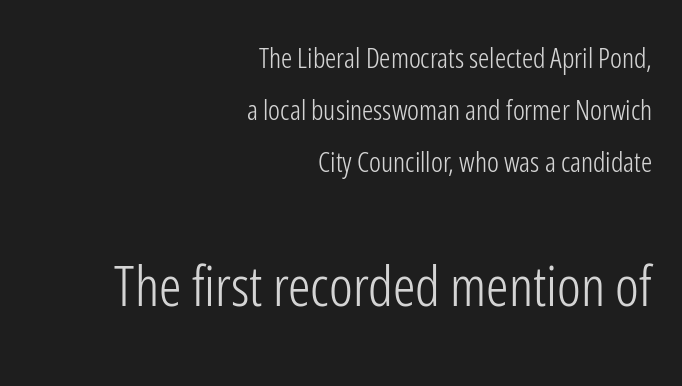
{"serif": "no", "italic": "no", "bold": "no", "weight": "light", "width": "condensed", "stroke_contrast": "low", "x_height": "medium", "monospaced": "no", "underline": "no", "align": "right", "line_spacing_ratio": 1.86, "letter_spacing": "normal", "letter_spacing_em": 0.0, "larger_block": "second", "size_ratio": 2.0, "glyph_px": 56}
